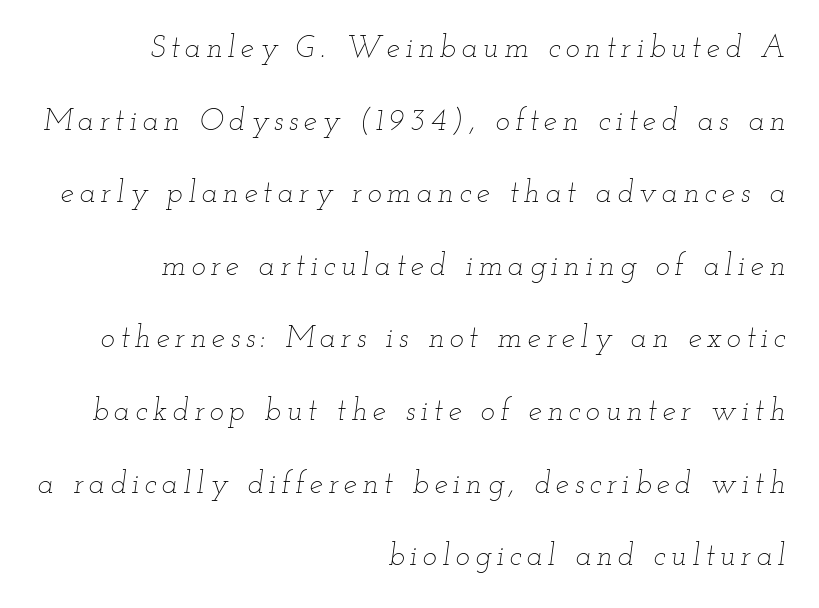
The image shows 30 px thin, wide type, italic (leaning right); set right-aligned, loose line spacing (2.42x), not underlined; low stroke contrast and a small x-height.
